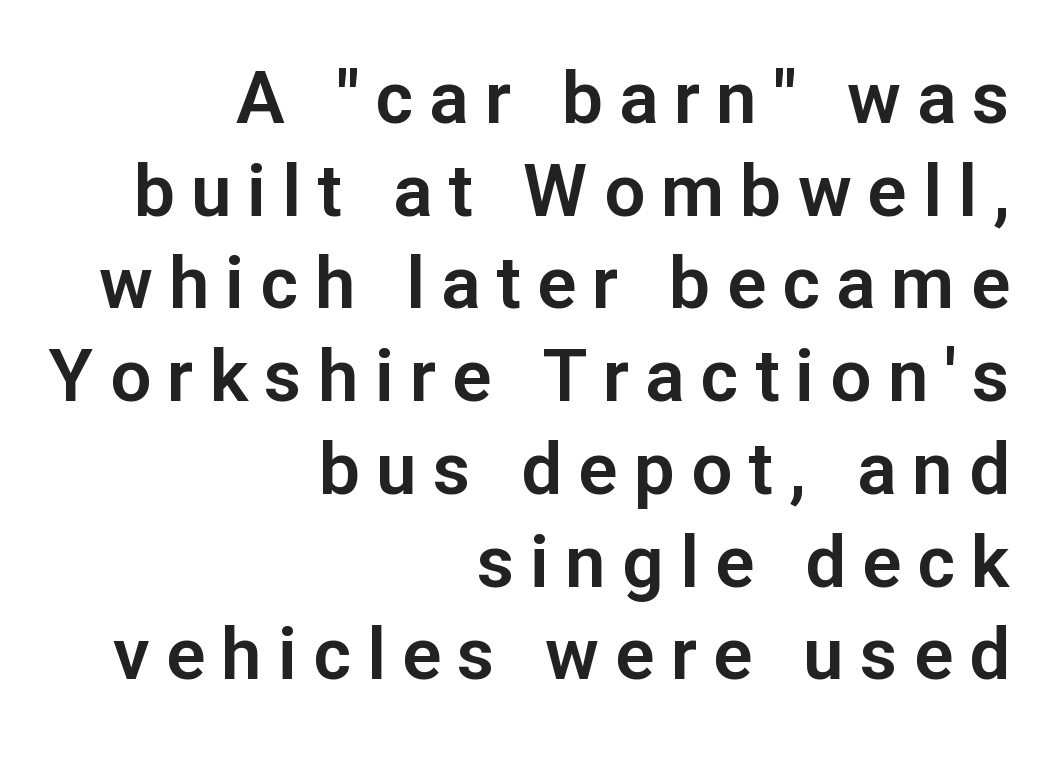
Q: Is the text italic (slanted)? A: No, it is upright.
Q: Is the typeface a serif or a sans-serif typeface? A: Sans-serif.
Q: Is the text underlined? A: No.
Q: How is the paragraph aligned? A: Right-aligned.
Q: Is the spacing between letters normal or unusually wide? A: Unusually wide.
Q: Is the spacing between lines tight, normal or loose? A: Normal.
Q: Width (condensed, normal, or wide)? A: Normal.
Q: Stroke contrast? A: Low.
Q: x-height? A: Medium.
Q: Monospaced? A: No.
